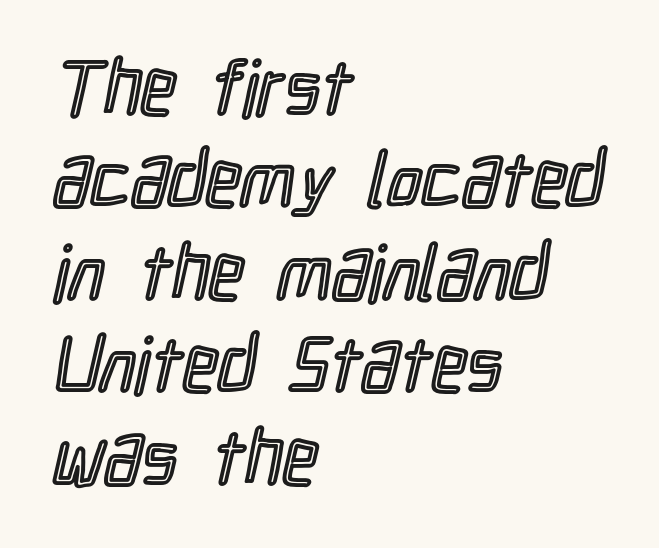
The space beneath each line is pristine and unruled. In CSS terms this would be text-align: left. Students, note that the glyphs here touch the page at normal intervals. This sample has the flowing, uneven cadence of proportional lettering.
